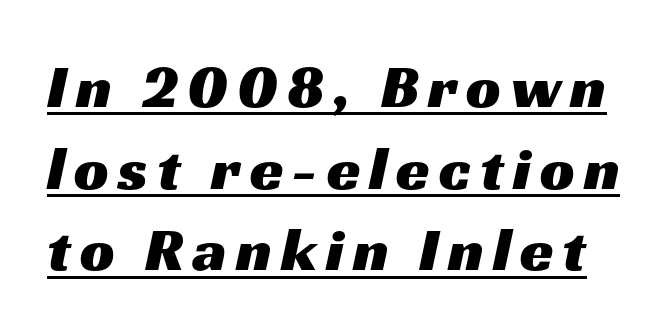
{"serif": "no", "width": "wide", "stroke_contrast": "medium", "x_height": "medium", "monospaced": "no", "underline": "yes", "line_spacing": "normal", "line_spacing_ratio": 1.34, "glyph_px": 61}
